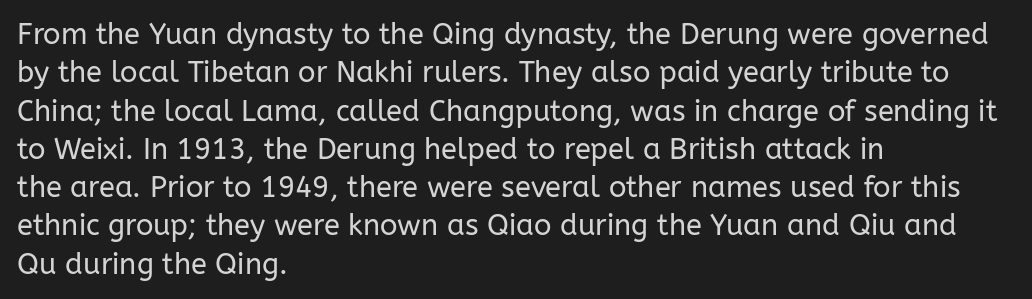
Each line starts at the same left margin while the right side varies. Letters rest on an invisible, unmarked baseline. Does extra space separate the letters? No, they use regular spacing. A typesetter would call this leading conventional body-copy spacing.
